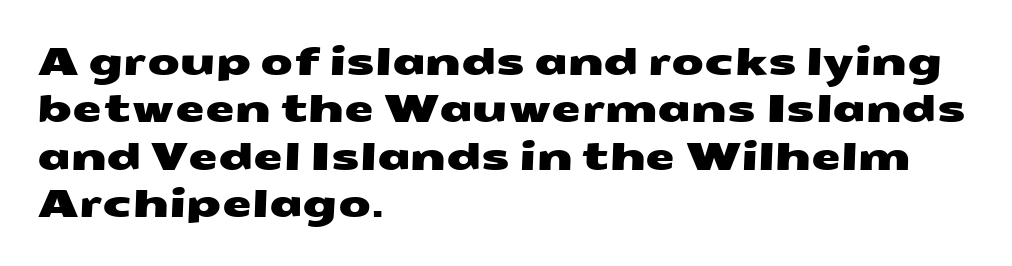
In terms of letterspacing, this is plain default setting. Letters rest on an invisible, unmarked baseline. Here the designer chose a conventional face with non-uniform glyph widths. Every row of glyphs begins at an identical x-position on the left. Examine the stroke ends and you'll find no serifs.
